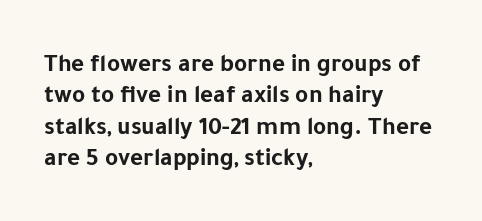
Q: Is the text bold? A: Yes.
Q: Is the text italic (slanted)? A: No, it is upright.
Q: Is the text underlined? A: No.
Q: How is the paragraph aligned? A: Left-aligned.
Q: Is the spacing between letters normal or unusually wide? A: Normal.
Q: Is the spacing between lines tight, normal or loose? A: Normal.
